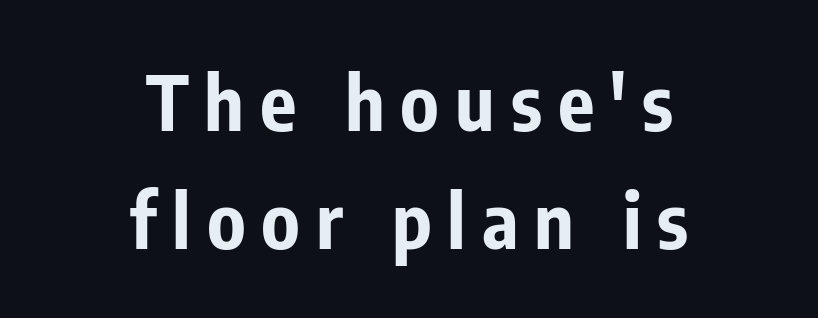
Q: Is the text bold? A: Yes.
Q: Is the text italic (slanted)? A: No, it is upright.
Q: Is the typeface a serif or a sans-serif typeface? A: Sans-serif.
Q: Is the text underlined? A: No.
Q: How is the paragraph aligned? A: Centered.
Q: Is the spacing between letters normal or unusually wide? A: Unusually wide.
Q: Is the spacing between lines tight, normal or loose? A: Normal.
Q: Width (condensed, normal, or wide)? A: Condensed.
Q: Stroke contrast? A: Low.
Q: x-height? A: Medium.
Q: Monospaced? A: No.
